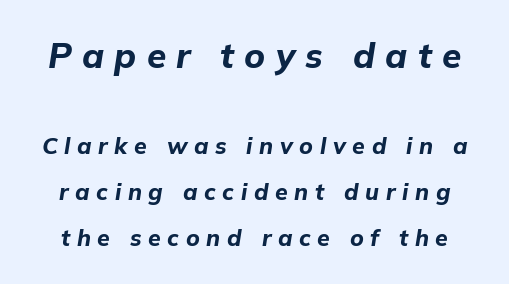
{"italic": "yes", "lean": "right", "slant_degrees": 9, "bold": "yes", "weight": "bold", "width": "normal", "stroke_contrast": "low", "x_height": "medium", "monospaced": "no", "underline": "no", "line_spacing": "loose", "line_spacing_ratio": 2.0, "letter_spacing": "wide", "letter_spacing_em": 0.29, "larger_block": "first", "size_ratio": 1.52, "glyph_px": 35}
